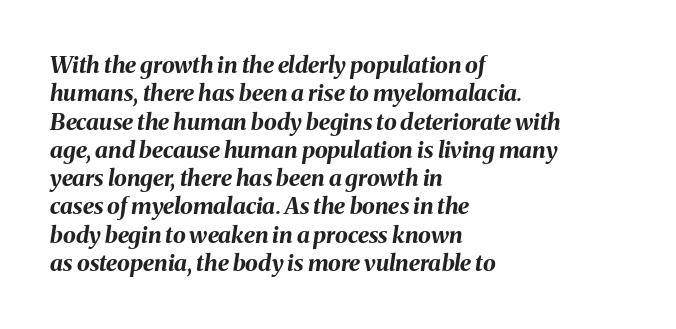
The image shows 23 px bold type, italic (leaning right); set left-aligned, line spacing 1.23x, normal letter spacing, not underlined.
